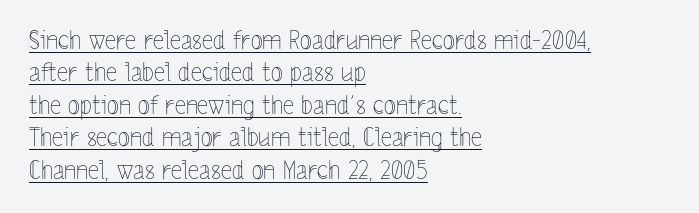
Weight class: somewhere from thin through regular. The passage shown stacks its lines at a standard gap. Casual observation: everything's shoved over to the left. Quick note: not italic, upright.
